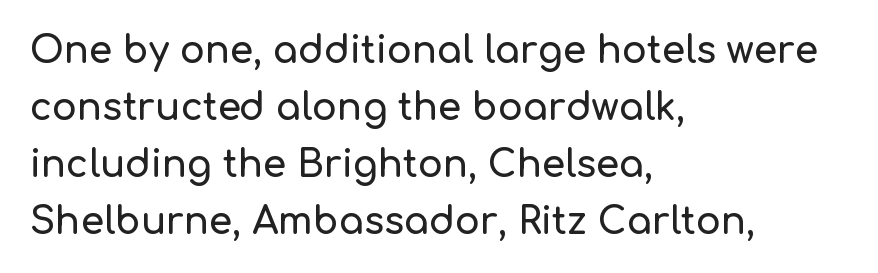
Q: Is the text italic (slanted)? A: No, it is upright.
Q: Is the typeface a serif or a sans-serif typeface? A: Sans-serif.
Q: Is the text underlined? A: No.
Q: How is the paragraph aligned? A: Left-aligned.
Q: Is the spacing between letters normal or unusually wide? A: Normal.
Q: Is the spacing between lines tight, normal or loose? A: Normal.
Q: Width (condensed, normal, or wide)? A: Normal.
Q: Stroke contrast? A: Low.
Q: x-height? A: Medium.
Q: Monospaced? A: No.
